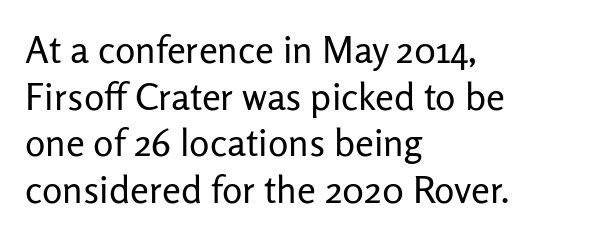
{"serif": "no", "italic": "no", "bold": "no", "weight": "regular", "width": "normal", "stroke_contrast": "low", "x_height": "medium", "monospaced": "no", "underline": "no", "align": "left", "line_spacing_ratio": 1.23, "letter_spacing": "normal", "letter_spacing_em": 0.0, "glyph_px": 38}
